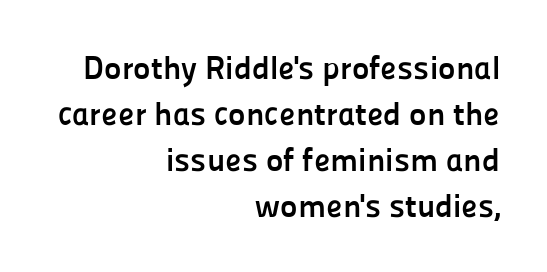
Notice how descenders clear the ascenders below comfortably — that's standard leading. Type without underlining. Tracking here is standard; glyphs follow each other at the usual distance. One-word summary of the alignment: right. This is sans-serif lettering, the kind often seen on screens and signage.
